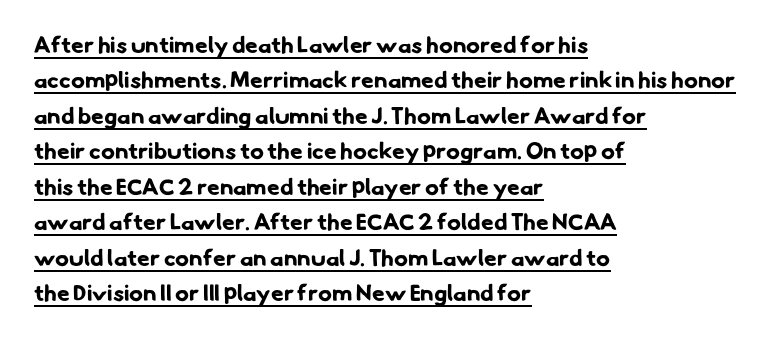
Q: Is the text bold? A: Yes.
Q: Is the text underlined? A: Yes.
Q: How is the paragraph aligned? A: Left-aligned.
Q: Is the spacing between letters normal or unusually wide? A: Normal.
Q: Is the spacing between lines tight, normal or loose? A: Normal.
